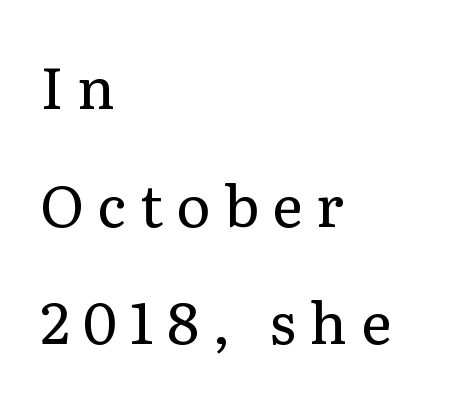
The image shows 58 px regular-weight serif type, upright; set left-aligned, loose line spacing (2.03x), unusually wide letter spacing (+0.23 em), not underlined; low stroke contrast and a medium x-height.
